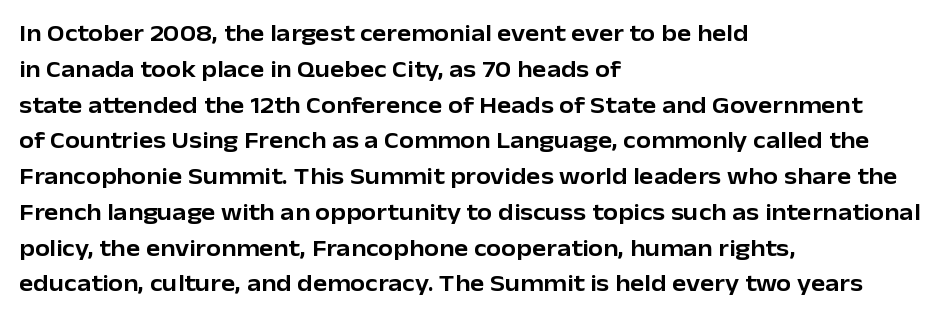
{"italic": "no", "underline": "no", "align": "left", "line_spacing": "normal", "line_spacing_ratio": 1.49, "letter_spacing": "normal", "letter_spacing_em": 0.0, "glyph_px": 24}
